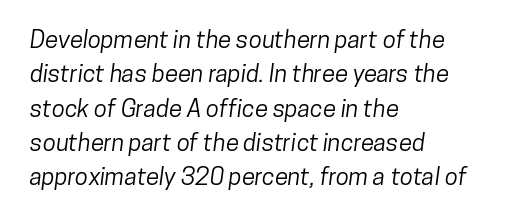
Q: Is the text underlined? A: No.
Q: How is the paragraph aligned? A: Left-aligned.
Q: Is the spacing between letters normal or unusually wide? A: Normal.
Q: Is the spacing between lines tight, normal or loose? A: Normal.
